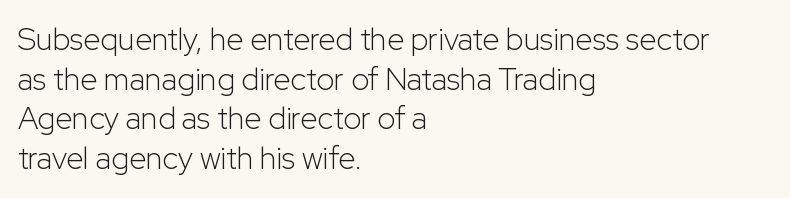
{"serif": "no", "italic": "no", "bold": "no", "weight": "light", "width": "normal", "stroke_contrast": "low", "x_height": "medium", "monospaced": "no", "underline": "no", "align": "left", "line_spacing": "normal", "line_spacing_ratio": 1.28, "letter_spacing": "normal", "letter_spacing_em": 0.0, "glyph_px": 31}
